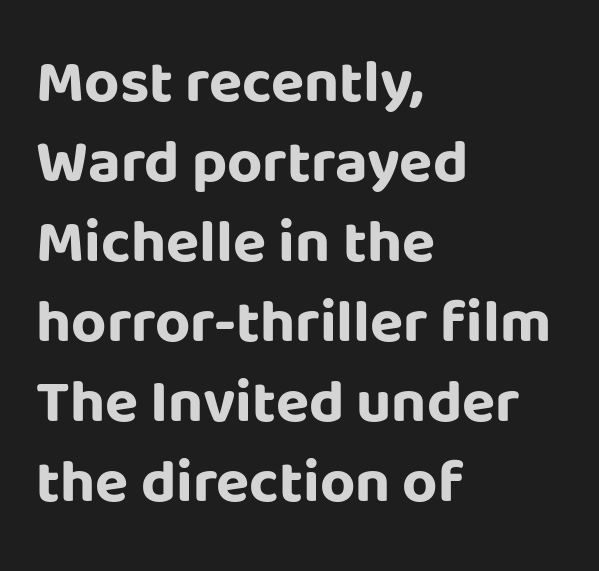
Q: Is the text bold? A: Yes.
Q: Is the text italic (slanted)? A: No, it is upright.
Q: Is the typeface a serif or a sans-serif typeface? A: Sans-serif.
Q: Is the text underlined? A: No.
Q: How is the paragraph aligned? A: Left-aligned.
Q: Is the spacing between letters normal or unusually wide? A: Normal.
Q: Is the spacing between lines tight, normal or loose? A: Normal.
Q: Width (condensed, normal, or wide)? A: Normal.
Q: Stroke contrast? A: Low.
Q: x-height? A: Large.
Q: Monospaced? A: No.
